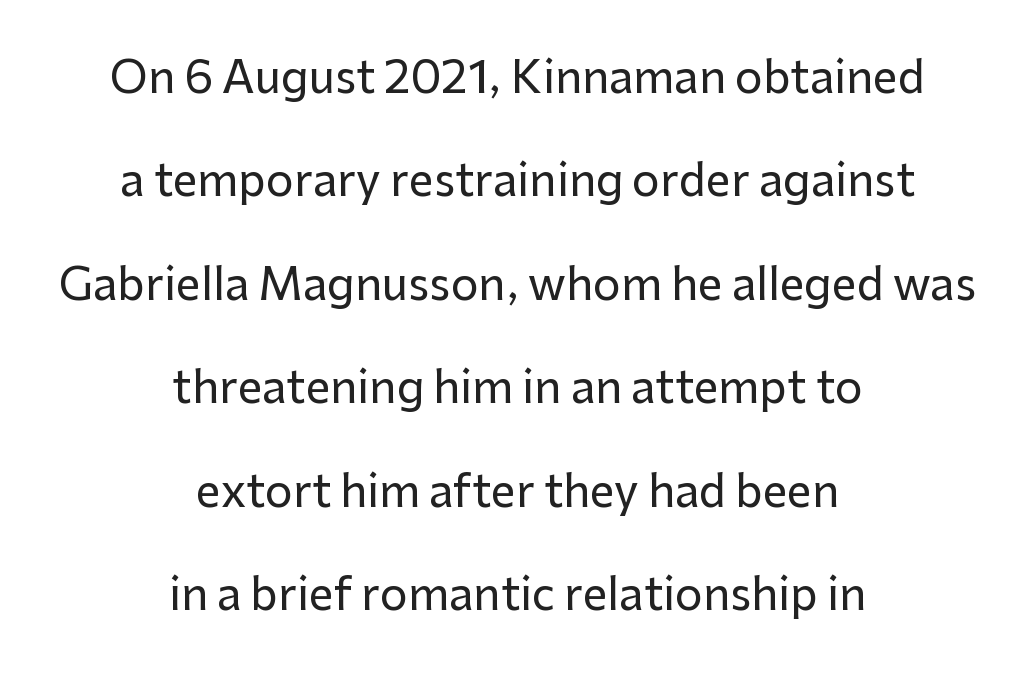
{"serif": "no", "italic": "no", "width": "normal", "stroke_contrast": "low", "x_height": "medium", "monospaced": "no", "underline": "no", "align": "center", "line_spacing": "loose", "line_spacing_ratio": 2.35, "letter_spacing": "normal", "letter_spacing_em": 0.0, "glyph_px": 44}
